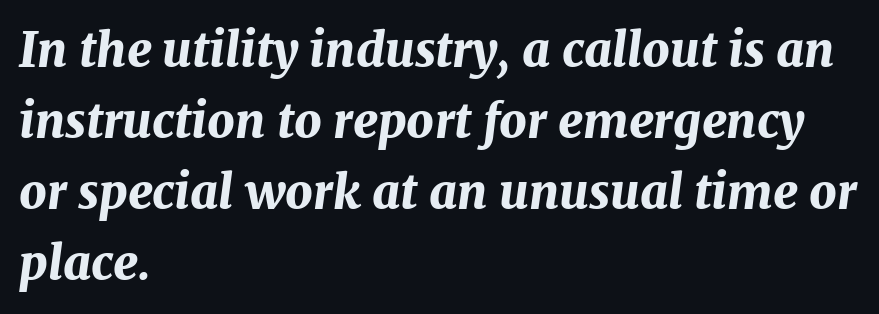
{"italic": "yes", "lean": "right", "slant_degrees": 7, "bold": "yes", "weight": "bold", "width": "normal", "stroke_contrast": "medium", "x_height": "medium", "monospaced": "no", "underline": "no", "align": "left", "line_spacing": "normal", "line_spacing_ratio": 1.48, "letter_spacing": "normal", "letter_spacing_em": 0.0, "glyph_px": 48}
